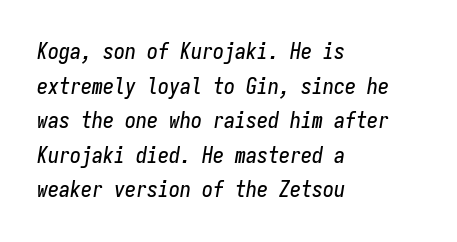
{"italic": "yes", "lean": "right", "slant_degrees": 9, "underline": "no", "align": "left", "line_spacing": "normal", "line_spacing_ratio": 1.57, "letter_spacing": "normal", "letter_spacing_em": 0.0, "glyph_px": 22}
